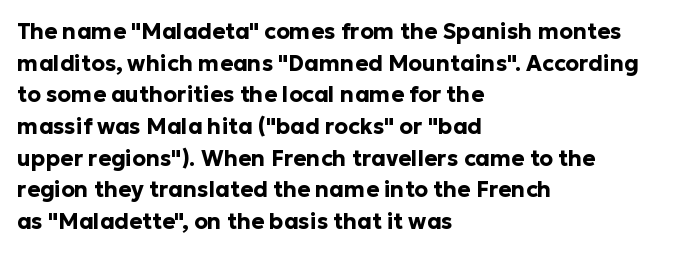
Beneath every word, the page is bare. Successive baselines arrive at the customary interval. It's the straight-up-and-down kind of type. Which margin do the lines hug? The left one — the right edge is uneven. Thick stems and heavy bowls — unmistakably bold.
